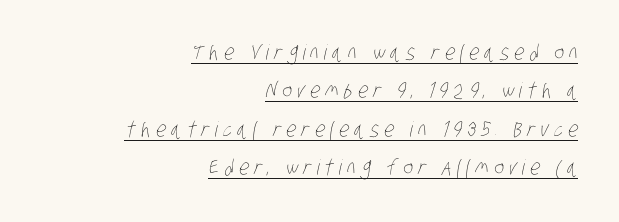
Each word looks stretched out because of the extra space between its letters. Unbolded letterforms with no extra heft. These lines stack with their right ends in a neat column. This sample carries an underscore along the baseline area.
